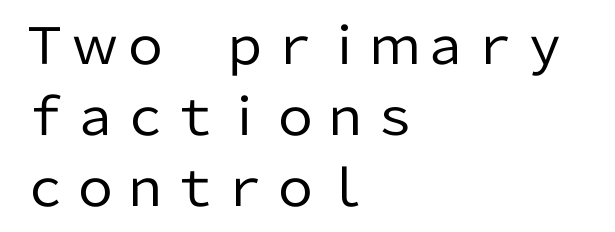
{"serif": "no", "italic": "no", "bold": "no", "weight": "regular", "width": "normal", "stroke_contrast": "low", "x_height": "medium", "monospaced": "no", "underline": "no", "align": "left", "line_spacing": "normal", "line_spacing_ratio": 1.42, "letter_spacing": "normal", "letter_spacing_em": 0.0, "glyph_px": 50}
